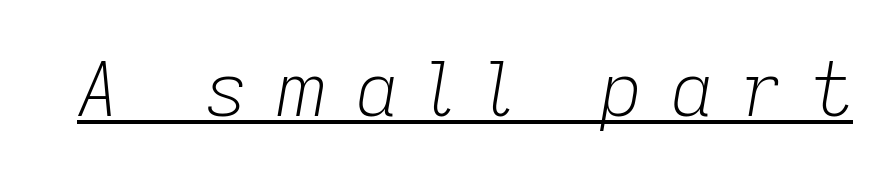
{"italic": "yes", "lean": "right", "slant_degrees": 9, "bold": "no", "weight": "light", "width": "normal", "stroke_contrast": "low", "x_height": "medium", "monospaced": "no", "underline": "yes", "letter_spacing": "wide", "letter_spacing_em": 0.35, "glyph_px": 75}
